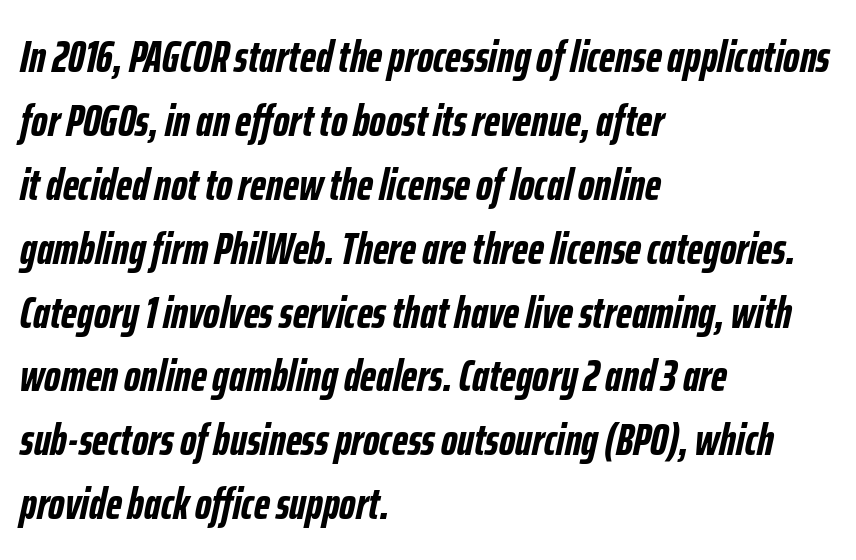
{"italic": "yes", "lean": "right", "slant_degrees": 12, "bold": "yes", "weight": "semibold", "width": "condensed", "stroke_contrast": "low", "x_height": "medium", "monospaced": "no", "underline": "no", "align": "left", "line_spacing": "normal", "line_spacing_ratio": 1.42, "letter_spacing": "normal", "letter_spacing_em": 0.0, "glyph_px": 45}
